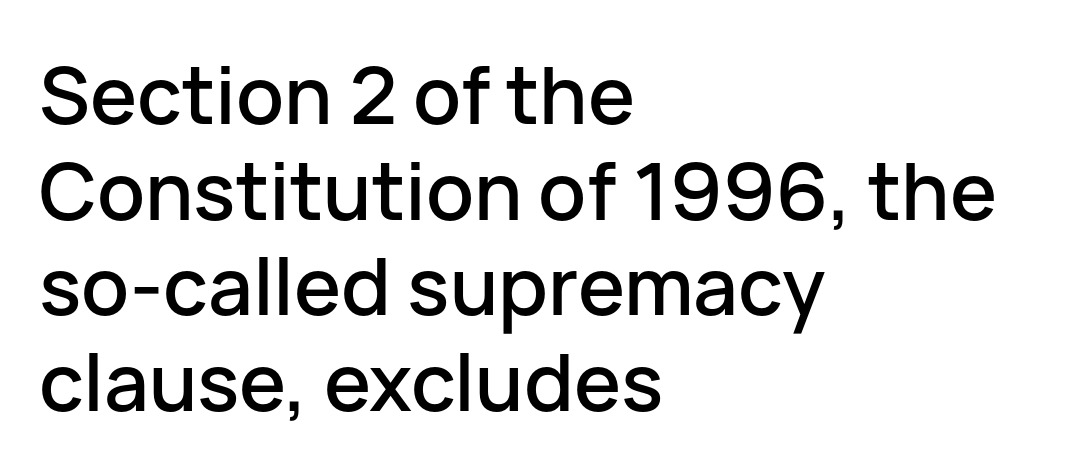
Has an underline been added? It has not. The type sits square on the baseline with zero lean. These lines are rendered in a variable-pitch font. Look at the tracking — it's just the regular setting, nothing added. Teacher's note: observe the even left margin — that is flush-left alignment.
